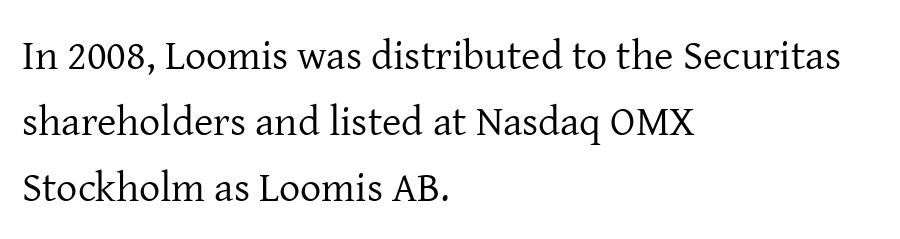
Reading down the block, your eye returns to a fixed left position each line. The zone under the glyphs is completely vacant. Reading down the column, the eye jumps a familiar distance to each next line. The tracking reads as untouched default to a designer's eye. Quick note: not italic, upright. Stems and bowls with no extra thickness — not bold.
